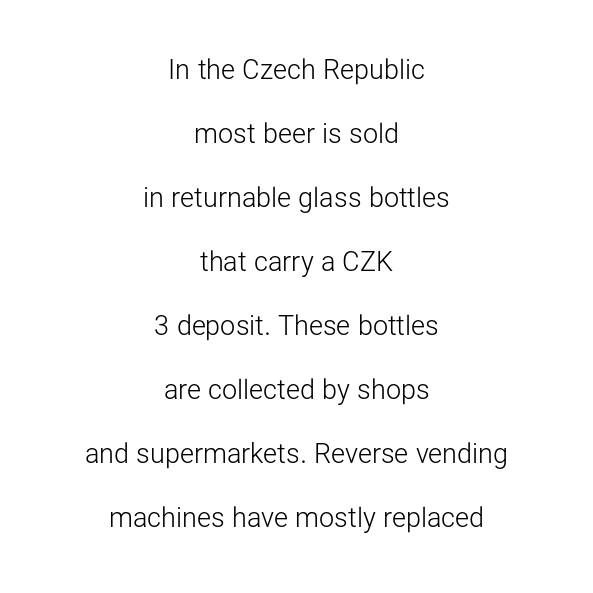
The image shows 27 px text type, upright; set centered, loose line spacing (2.37x), normal letter spacing, not underlined.
